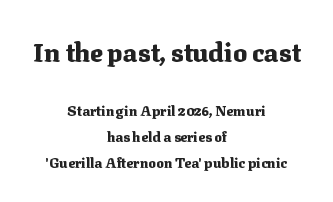
Posture: straight, roman, zero tilt. Visually the block forms a symmetrical silhouette, jagged on both flanks. The emphasis by scale lands on block number one, above. Check the space under the baseline: it is left empty.
